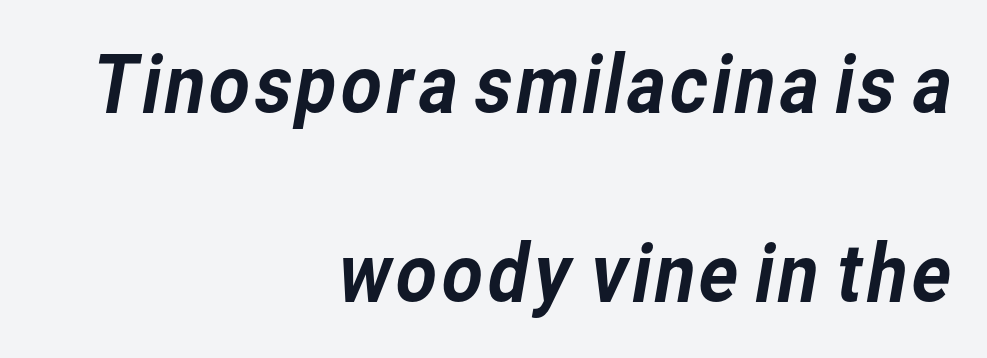
Here the designer chose a conventional face with non-uniform glyph widths. The designer dialed line spacing up above the default. A clean baseline with only descenders dipping below it. The rag falls on the left side of this text block. The letterforms sit shoulder to shoulder at normal distance. Typographically, this falls in the sans-serif category.
